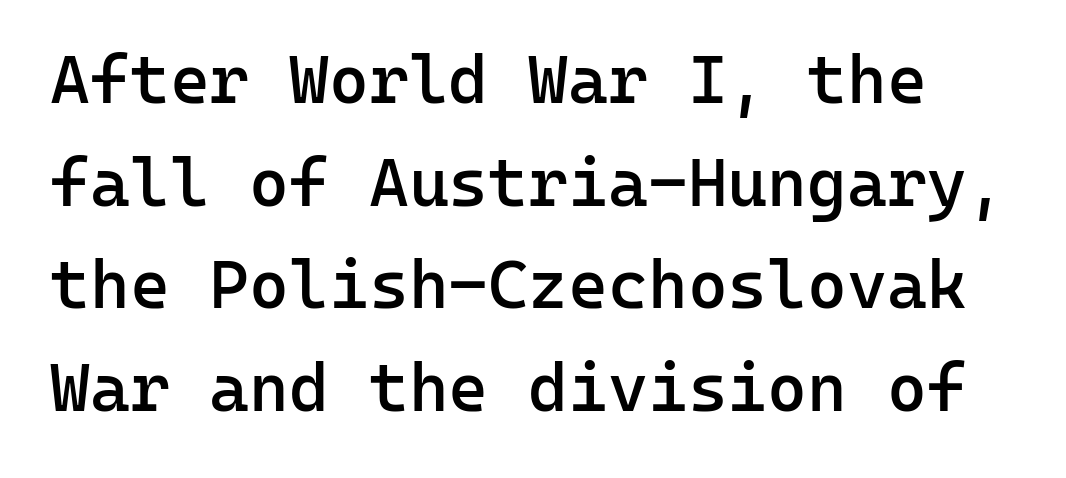
A fair bit of extra ink — the face is semibold, not bold. Upright lettering throughout. Is there much room between lines? A standard amount, neither cramped nor airy. Nothing sits at the stroke ends, so this counts as sans-serif. The specimen omits any rule beneath the text block's lines. In terms of letterspacing, this is plain default setting.
